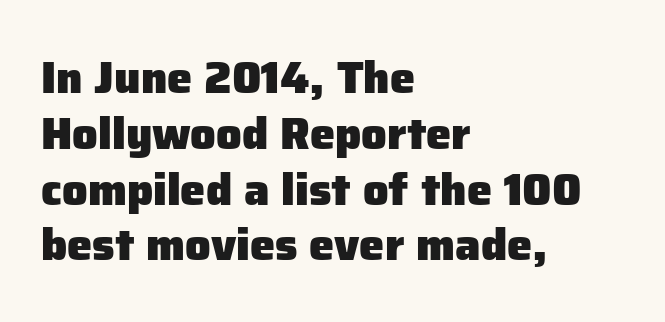
The image shows 45 px heavy sans-serif type, upright; set left-aligned, line spacing 1.24x, normal letter spacing, not underlined; low stroke contrast and a medium x-height.
